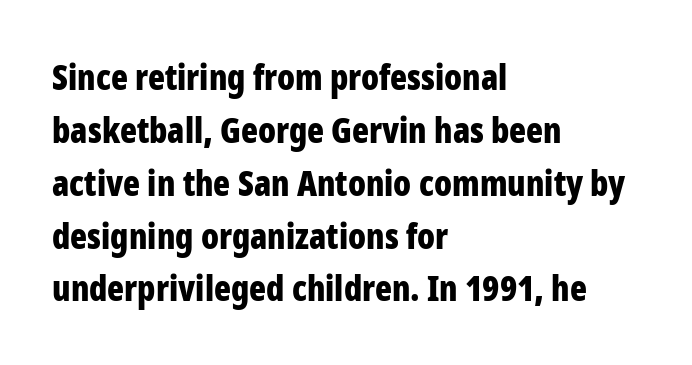
{"serif": "no", "italic": "no", "bold": "yes", "weight": "bold", "width": "condensed", "stroke_contrast": "low", "x_height": "medium", "monospaced": "no", "underline": "no", "align": "left", "line_spacing": "normal", "line_spacing_ratio": 1.51, "letter_spacing": "normal", "letter_spacing_em": 0.0, "glyph_px": 35}
